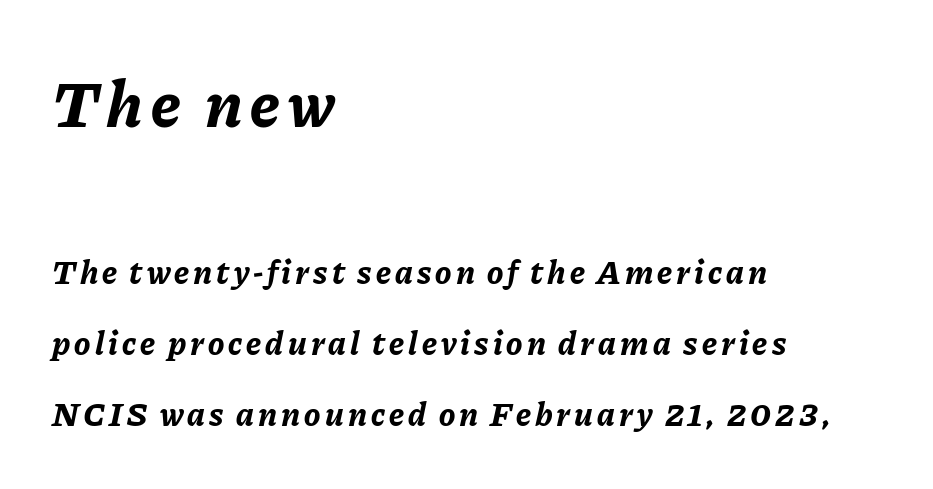
Q: Is the text bold? A: Yes.
Q: Is the text italic (slanted)? A: Yes, it leans right by about 11 degrees.
Q: Is the text underlined? A: No.
Q: How is the paragraph aligned? A: Left-aligned.
Q: Is the spacing between lines tight, normal or loose? A: Loose.
Q: Which block of text is set in a larger size, the first (top) or the second (bottom)? A: The first (top) one.
Q: Width (condensed, normal, or wide)? A: Normal.
Q: Stroke contrast? A: Low.
Q: x-height? A: Medium.
Q: Monospaced? A: No.
